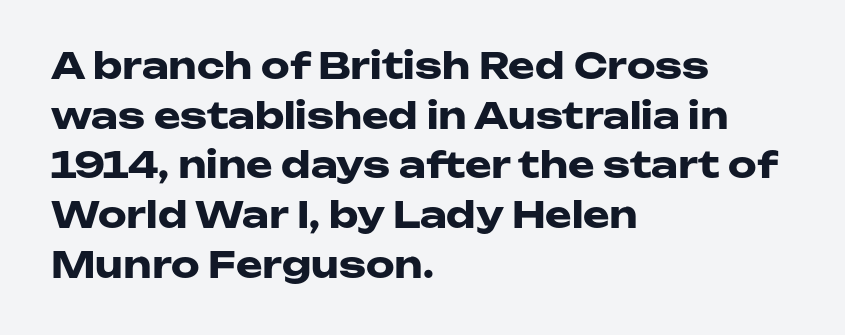
A dark, heavy texture on the line: the type is bold. Serif or sans? Sans — the stroke terminals are bare. Teacher's note: observe the even left margin — that is flush-left alignment. You could call the tracking neutral — neither tight nor loose. Each new line begins a customary step beneath the previous one.
